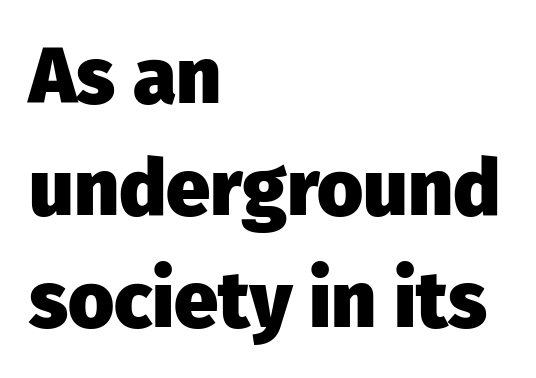
Bare-footed words on every line. Line starts are locked; line ends wander. Notice how thick the strokes are: this is what a full bold looks like. Every stem runs plumb, perpendicular to the baseline. Serif or sans? Sans — the stroke terminals are bare.
